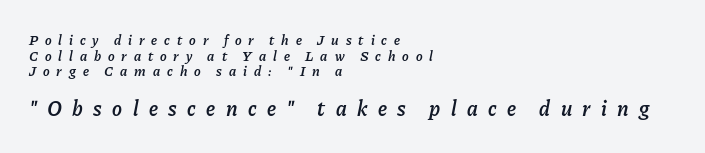
Q: Is the text bold? A: Semi-bold.
Q: Is the text italic (slanted)? A: Yes, it leans right by about 11 degrees.
Q: Is the text underlined? A: No.
Q: How is the paragraph aligned? A: Left-aligned.
Q: Is the spacing between letters normal or unusually wide? A: Unusually wide.
Q: Is the spacing between lines tight, normal or loose? A: Tight.
Q: Which block of text is set in a larger size, the first (top) or the second (bottom)? A: The second (bottom) one.
